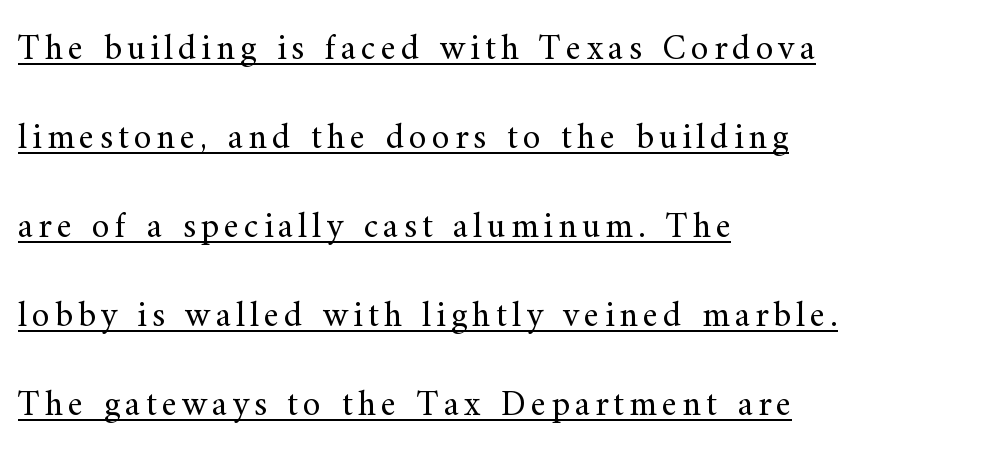
The string is rendered with underlining switched on. The face used here is proportionally spaced, like ordinary book or web type. Compared with a typical body face, this is equally light or lighter still. Notice the wide empty band between every row — that's loose leading. Short and long lines alike share a common starting point at left. The letters stand straight up with perfectly vertical stems.
